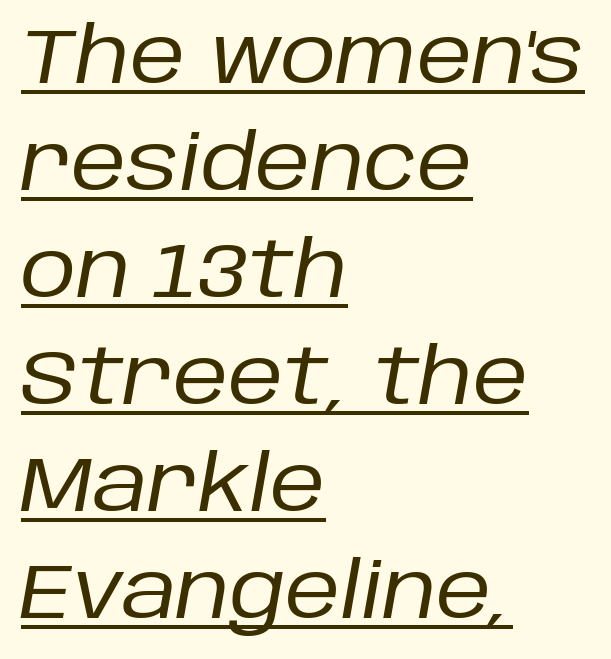
{"italic": "yes", "lean": "right", "slant_degrees": 10, "bold": "no", "weight": "regular", "width": "normal", "stroke_contrast": "low", "x_height": "large", "monospaced": "no", "underline": "yes", "align": "left", "line_spacing": "normal", "line_spacing_ratio": 1.39, "letter_spacing": "normal", "letter_spacing_em": 0.0, "glyph_px": 77}
